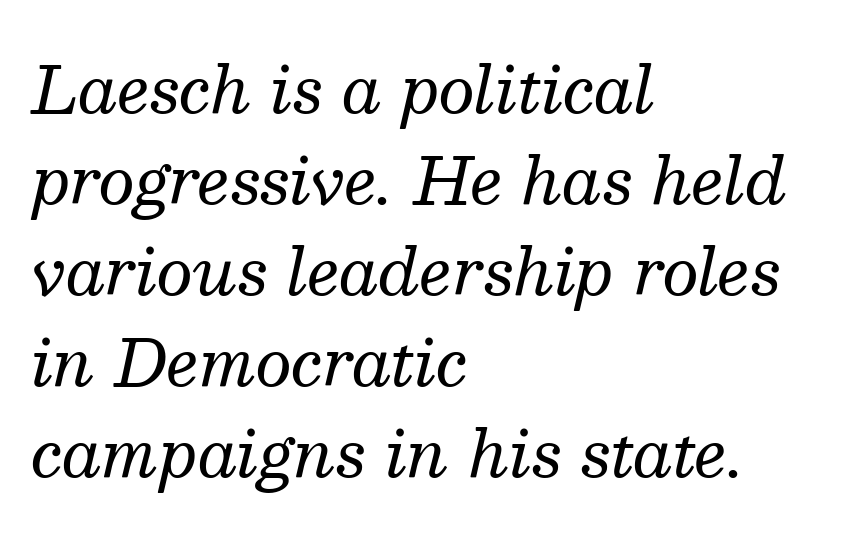
{"serif": "yes", "italic": "yes", "lean": "right", "slant_degrees": 13, "bold": "no", "weight": "regular", "width": "normal", "stroke_contrast": "medium", "x_height": "medium", "monospaced": "no", "underline": "no", "align": "left", "line_spacing": "normal", "line_spacing_ratio": 1.42, "letter_spacing": "normal", "letter_spacing_em": 0.0, "glyph_px": 64}
